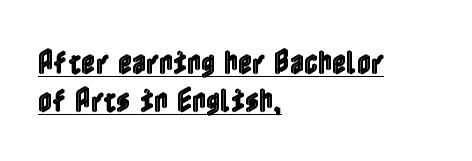
{"italic": "no", "underline": "yes", "align": "left", "line_spacing": "normal", "line_spacing_ratio": 1.42, "letter_spacing": "normal", "letter_spacing_em": 0.0, "glyph_px": 27}
